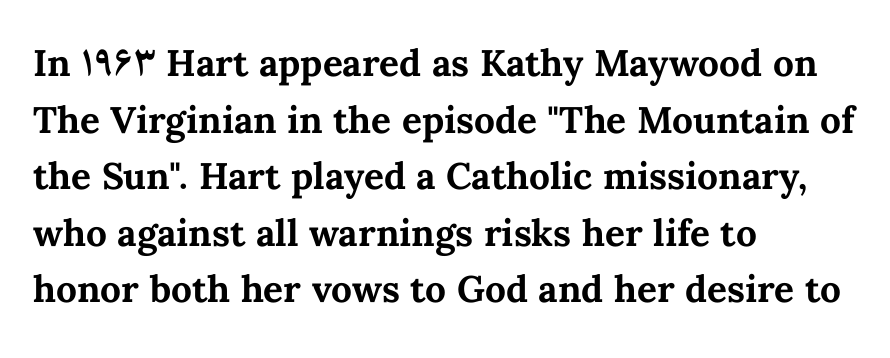
Q: Is the text bold? A: Yes.
Q: Is the text italic (slanted)? A: No, it is upright.
Q: Is the text underlined? A: No.
Q: How is the paragraph aligned? A: Left-aligned.
Q: Is the spacing between letters normal or unusually wide? A: Normal.
Q: Is the spacing between lines tight, normal or loose? A: Normal.
Q: Width (condensed, normal, or wide)? A: Normal.
Q: Stroke contrast? A: Medium.
Q: x-height? A: Medium.
Q: Monospaced? A: No.
